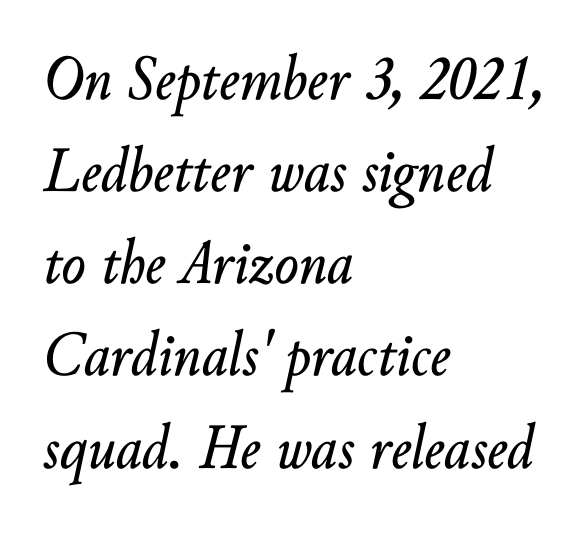
{"italic": "yes", "lean": "right", "slant_degrees": 10, "width": "normal", "stroke_contrast": "low", "x_height": "small", "monospaced": "no", "underline": "no", "align": "left", "line_spacing": "normal", "line_spacing_ratio": 1.44, "letter_spacing": "normal", "letter_spacing_em": 0.0, "glyph_px": 64}
